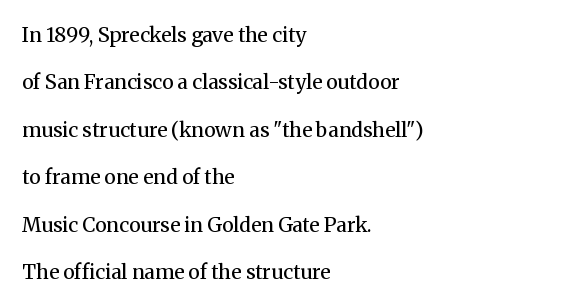
Q: Is the text bold? A: No.
Q: Is the text italic (slanted)? A: No, it is upright.
Q: Is the text underlined? A: No.
Q: How is the paragraph aligned? A: Left-aligned.
Q: Is the spacing between letters normal or unusually wide? A: Normal.
Q: Is the spacing between lines tight, normal or loose? A: Loose.
